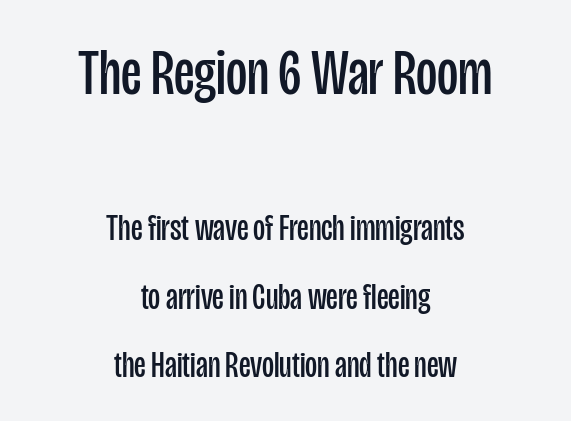
Q: Is the text bold? A: No.
Q: Is the text italic (slanted)? A: No, it is upright.
Q: Is the typeface a serif or a sans-serif typeface? A: Sans-serif.
Q: Is the text underlined? A: No.
Q: How is the paragraph aligned? A: Centered.
Q: Is the spacing between letters normal or unusually wide? A: Normal.
Q: Which block of text is set in a larger size, the first (top) or the second (bottom)? A: The first (top) one.
Q: Width (condensed, normal, or wide)? A: Condensed.
Q: Stroke contrast? A: Low.
Q: x-height? A: Large.
Q: Monospaced? A: No.
